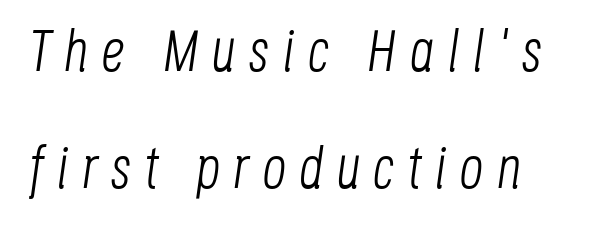
The image shows 59 px light, condensed type, italic (leaning right); set loose line spacing (1.98x), unusually wide letter spacing (+0.22 em), not underlined; low stroke contrast and a large x-height.
